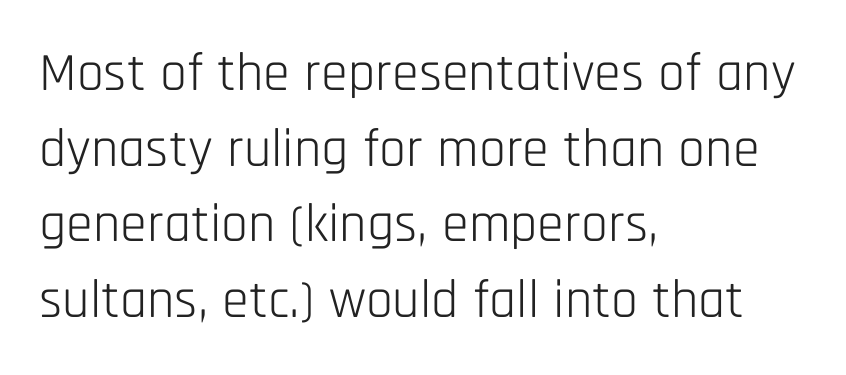
The font is comparable to plain body text, perhaps lighter. If you drew a ruler down the left edge, every line would touch it. Honestly, the letter spacing is just normal — you wouldn't notice it. Serifs: no, the terminals of the letterforms are clean.
